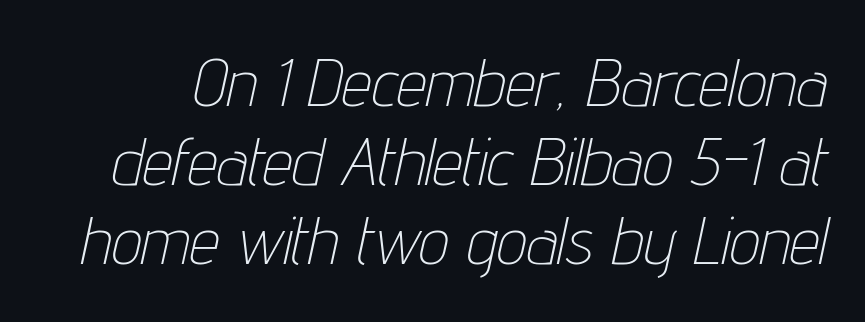
Q: Is the text bold? A: No.
Q: Is the text italic (slanted)? A: Yes, it leans right by about 12 degrees.
Q: Is the text underlined? A: No.
Q: Is the spacing between letters normal or unusually wide? A: Normal.
Q: Width (condensed, normal, or wide)? A: Condensed.
Q: Stroke contrast? A: Low.
Q: x-height? A: Medium.
Q: Monospaced? A: No.
